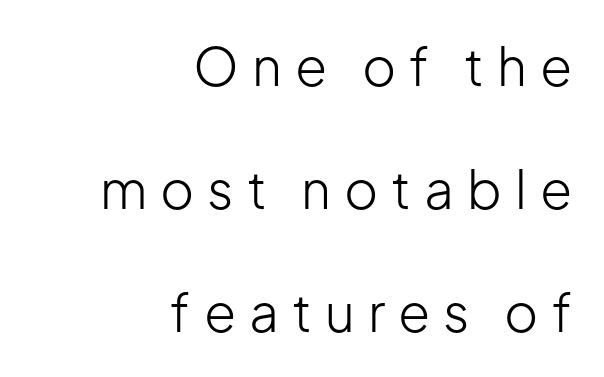
The image shows 52 px light sans-serif type, upright; set right-aligned, loose line spacing (2.37x), unusually wide letter spacing (+0.25 em), not underlined; low stroke contrast and a medium x-height.
